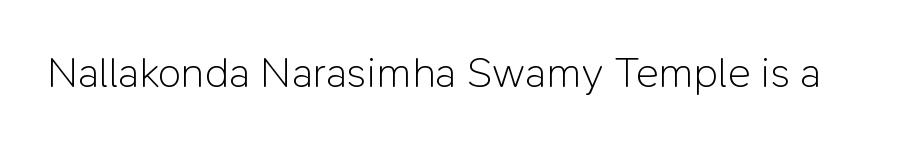
The image shows 43 px light sans-serif type, upright; set normal letter spacing, not underlined; low stroke contrast and a medium x-height.
